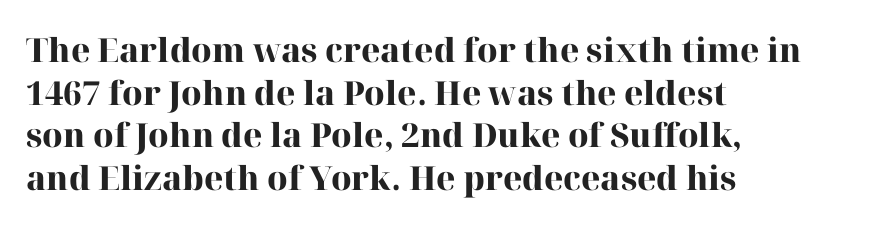
Q: Is the text bold? A: Yes.
Q: Is the text italic (slanted)? A: No, it is upright.
Q: Is the typeface a serif or a sans-serif typeface? A: Serif.
Q: Is the text underlined? A: No.
Q: How is the paragraph aligned? A: Left-aligned.
Q: Is the spacing between letters normal or unusually wide? A: Normal.
Q: Is the spacing between lines tight, normal or loose? A: Normal.
Q: Width (condensed, normal, or wide)? A: Normal.
Q: Stroke contrast? A: High.
Q: x-height? A: Medium.
Q: Monospaced? A: No.
